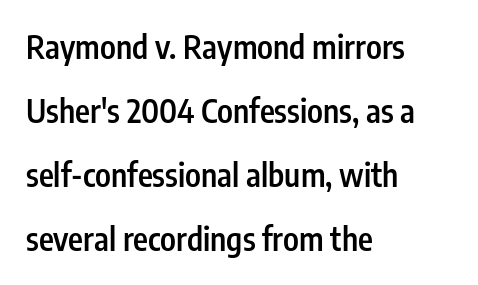
Q: Is the text bold? A: Semi-bold.
Q: Is the text italic (slanted)? A: No, it is upright.
Q: Is the typeface a serif or a sans-serif typeface? A: Sans-serif.
Q: Is the text underlined? A: No.
Q: How is the paragraph aligned? A: Left-aligned.
Q: Is the spacing between letters normal or unusually wide? A: Normal.
Q: Is the spacing between lines tight, normal or loose? A: Loose.
Q: Width (condensed, normal, or wide)? A: Condensed.
Q: Stroke contrast? A: Low.
Q: x-height? A: Medium.
Q: Monospaced? A: No.
